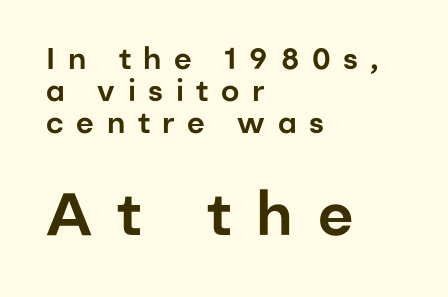
Q: Is the text italic (slanted)? A: No, it is upright.
Q: Is the typeface a serif or a sans-serif typeface? A: Sans-serif.
Q: Is the text underlined? A: No.
Q: How is the paragraph aligned? A: Left-aligned.
Q: Is the spacing between letters normal or unusually wide? A: Unusually wide.
Q: Is the spacing between lines tight, normal or loose? A: Tight.
Q: Which block of text is set in a larger size, the first (top) or the second (bottom)? A: The second (bottom) one.
Q: Width (condensed, normal, or wide)? A: Normal.
Q: Stroke contrast? A: Low.
Q: x-height? A: Medium.
Q: Monospaced? A: No.
